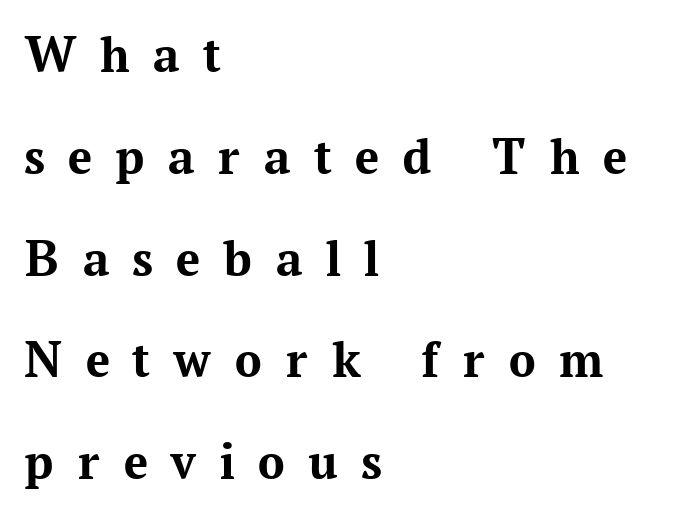
{"serif": "yes", "italic": "no", "bold": "yes", "weight": "bold", "width": "normal", "stroke_contrast": "medium", "x_height": "medium", "monospaced": "no", "underline": "no", "align": "left", "line_spacing": "loose", "line_spacing_ratio": 1.92, "letter_spacing": "wide", "letter_spacing_em": 0.44, "glyph_px": 53}
